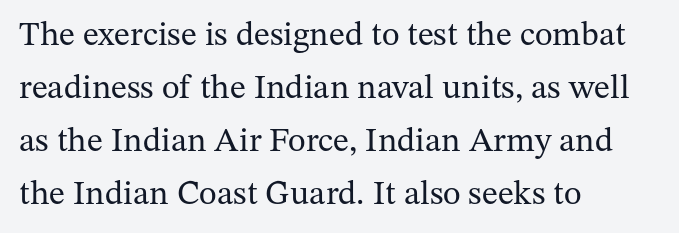
The image shows 34 px regular-weight serif type, upright; set left-aligned, normal line spacing (1.56x), normal letter spacing, not underlined; medium stroke contrast and a medium x-height.
